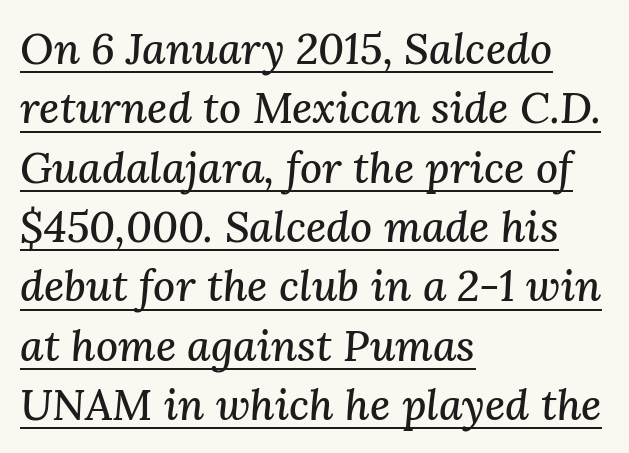
Q: Is the text italic (slanted)? A: Yes, it leans right by about 3 degrees.
Q: Is the typeface a serif or a sans-serif typeface? A: Serif.
Q: Is the text underlined? A: Yes.
Q: How is the paragraph aligned? A: Left-aligned.
Q: Is the spacing between letters normal or unusually wide? A: Normal.
Q: Is the spacing between lines tight, normal or loose? A: Normal.
Q: Width (condensed, normal, or wide)? A: Normal.
Q: Stroke contrast? A: Medium.
Q: x-height? A: Medium.
Q: Monospaced? A: No.
